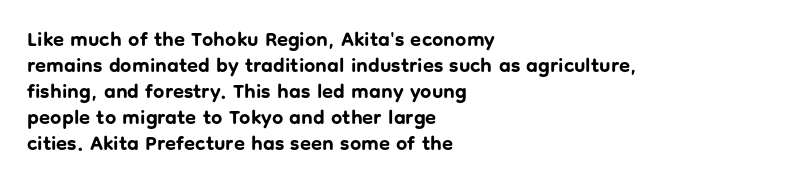
Q: Is the text bold? A: Yes.
Q: Is the text italic (slanted)? A: No, it is upright.
Q: Is the text underlined? A: No.
Q: How is the paragraph aligned? A: Left-aligned.
Q: Is the spacing between letters normal or unusually wide? A: Normal.
Q: Is the spacing between lines tight, normal or loose? A: Normal.
